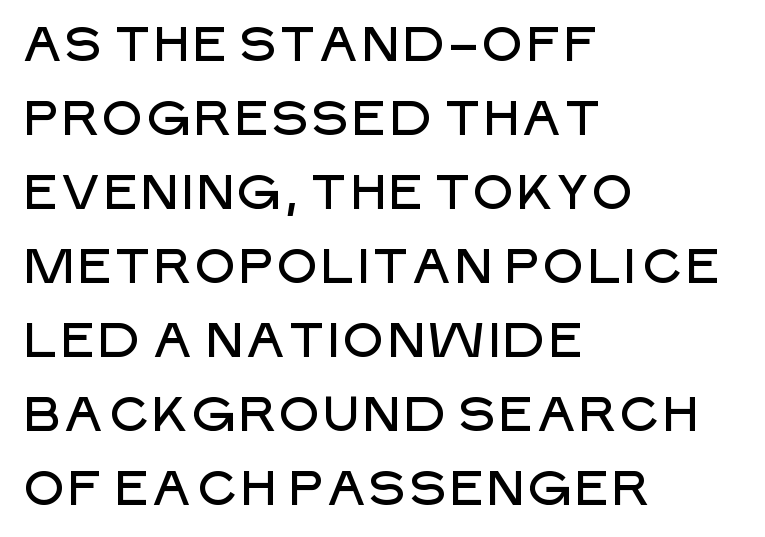
The face used here is proportionally spaced, like ordinary book or web type. Unlike italic type, these characters show no tilt at all. Regarding serifs, this sample does without them. The rows are spaced the way most documents space them. You could call the tracking neutral — neither tight nor loose.
